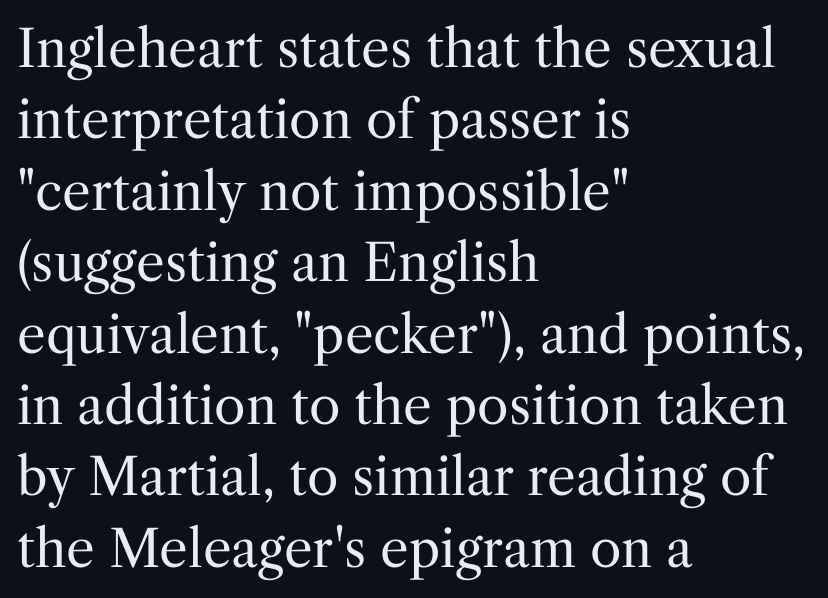
Q: Is the text bold? A: No.
Q: Is the text italic (slanted)? A: No, it is upright.
Q: Is the typeface a serif or a sans-serif typeface? A: Serif.
Q: Is the text underlined? A: No.
Q: How is the paragraph aligned? A: Left-aligned.
Q: Is the spacing between letters normal or unusually wide? A: Normal.
Q: Is the spacing between lines tight, normal or loose? A: Normal.
Q: Width (condensed, normal, or wide)? A: Normal.
Q: Stroke contrast? A: Medium.
Q: x-height? A: Medium.
Q: Monospaced? A: No.
